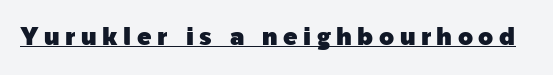
{"italic": "no", "underline": "yes", "letter_spacing": "wide", "letter_spacing_em": 0.23, "glyph_px": 24}
